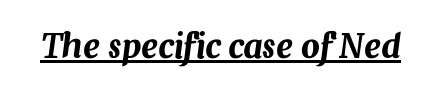
{"italic": "yes", "lean": "right", "slant_degrees": 7, "width": "normal", "stroke_contrast": "medium", "x_height": "medium", "monospaced": "no", "underline": "yes", "letter_spacing": "normal", "letter_spacing_em": 0.0, "glyph_px": 33}
